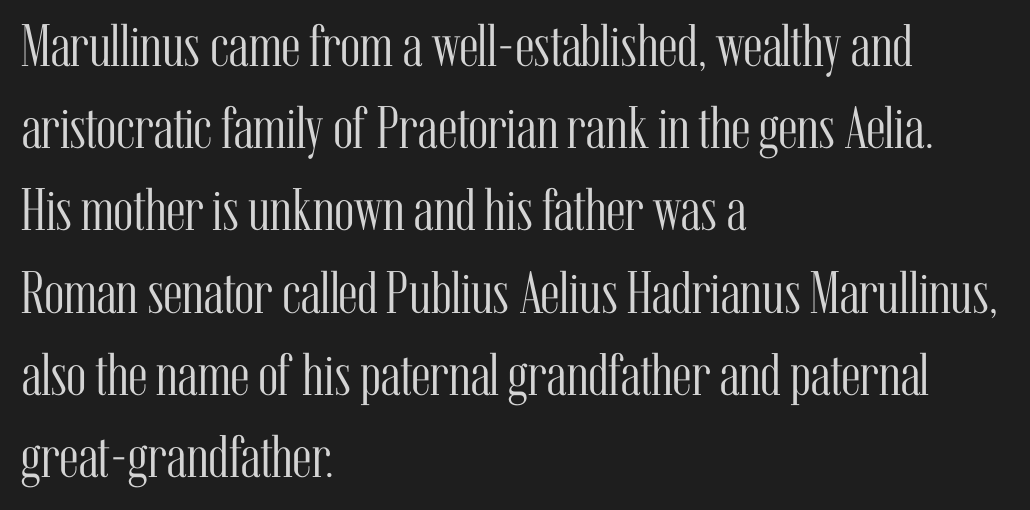
The image shows 60 px light, condensed serif type, upright; set left-aligned, normal line spacing (1.37x), normal letter spacing, not underlined; medium stroke contrast and a medium x-height.
